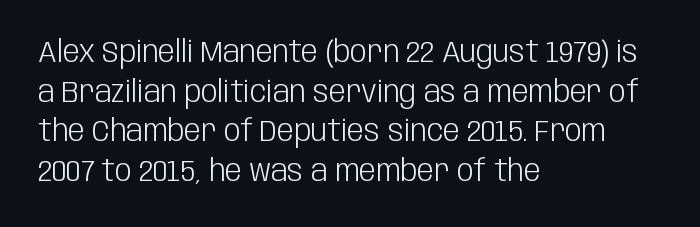
{"serif": "no", "italic": "no", "bold": "no", "weight": "light", "width": "condensed", "stroke_contrast": "low", "x_height": "large", "monospaced": "no", "underline": "no", "align": "left", "line_spacing": "normal", "line_spacing_ratio": 1.32, "letter_spacing": "normal", "letter_spacing_em": 0.0, "glyph_px": 30}
